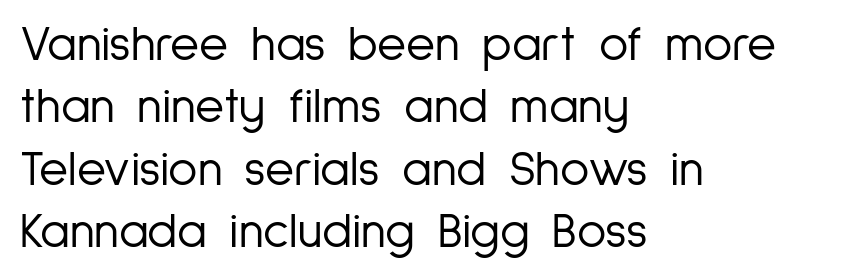
{"serif": "no", "italic": "no", "bold": "no", "weight": "light", "width": "condensed", "stroke_contrast": "low", "x_height": "medium", "monospaced": "no", "underline": "no", "align": "left", "line_spacing": "normal", "line_spacing_ratio": 1.25, "letter_spacing": "normal", "letter_spacing_em": 0.0, "glyph_px": 50}
